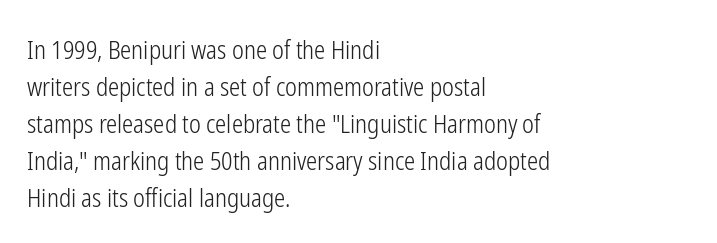
The image shows 25 px text type, upright; set left-aligned, normal line spacing (1.48x), normal letter spacing, not underlined.
